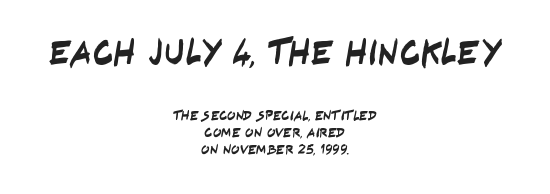
{"serif": "no", "width": "condensed", "stroke_contrast": "low", "x_height": "large", "monospaced": "no", "underline": "no", "align": "center", "line_spacing_ratio": 1.22, "letter_spacing": "normal", "letter_spacing_em": 0.0, "larger_block": "first", "size_ratio": 2.57, "glyph_px": 36}
